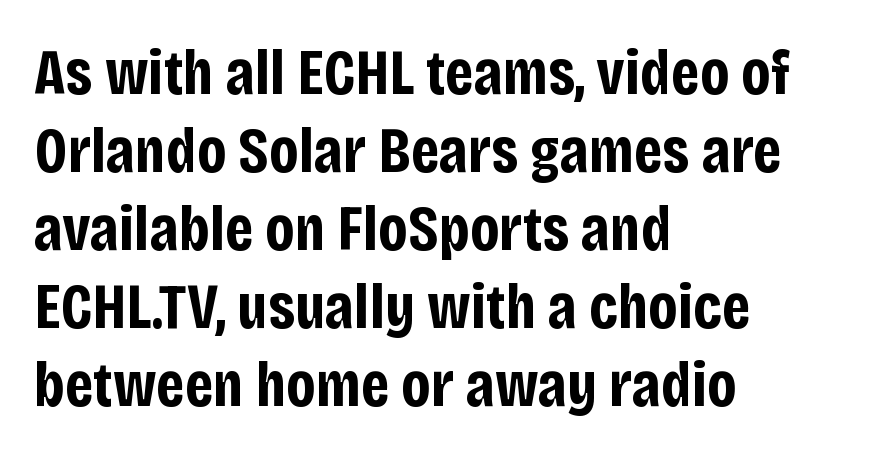
{"serif": "no", "italic": "no", "bold": "yes", "weight": "bold", "width": "condensed", "stroke_contrast": "low", "x_height": "large", "monospaced": "no", "underline": "no", "align": "left", "line_spacing_ratio": 1.22, "letter_spacing": "normal", "letter_spacing_em": 0.0, "glyph_px": 64}
